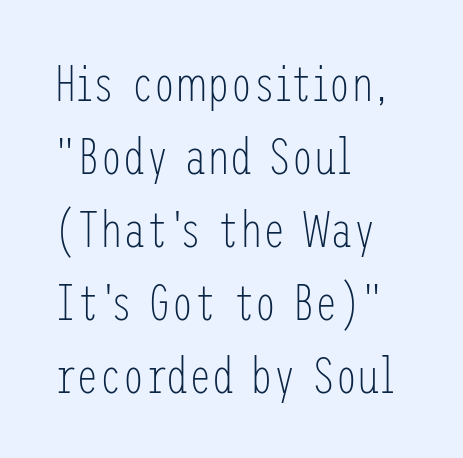
Short note: letters normally spaced. This is roman type, the default non-slanted kind. The zone under the glyphs is completely vacant. Typographically, this falls in the sans-serif category.
